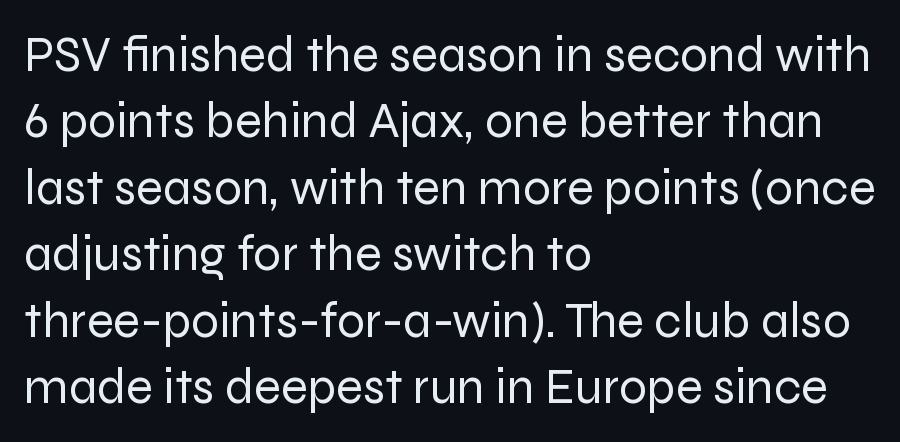
Q: Is the text bold? A: No.
Q: Is the text italic (slanted)? A: No, it is upright.
Q: Is the typeface a serif or a sans-serif typeface? A: Sans-serif.
Q: Is the text underlined? A: No.
Q: How is the paragraph aligned? A: Left-aligned.
Q: Is the spacing between letters normal or unusually wide? A: Normal.
Q: Is the spacing between lines tight, normal or loose? A: Normal.
Q: Width (condensed, normal, or wide)? A: Normal.
Q: Stroke contrast? A: Low.
Q: x-height? A: Medium.
Q: Monospaced? A: No.
